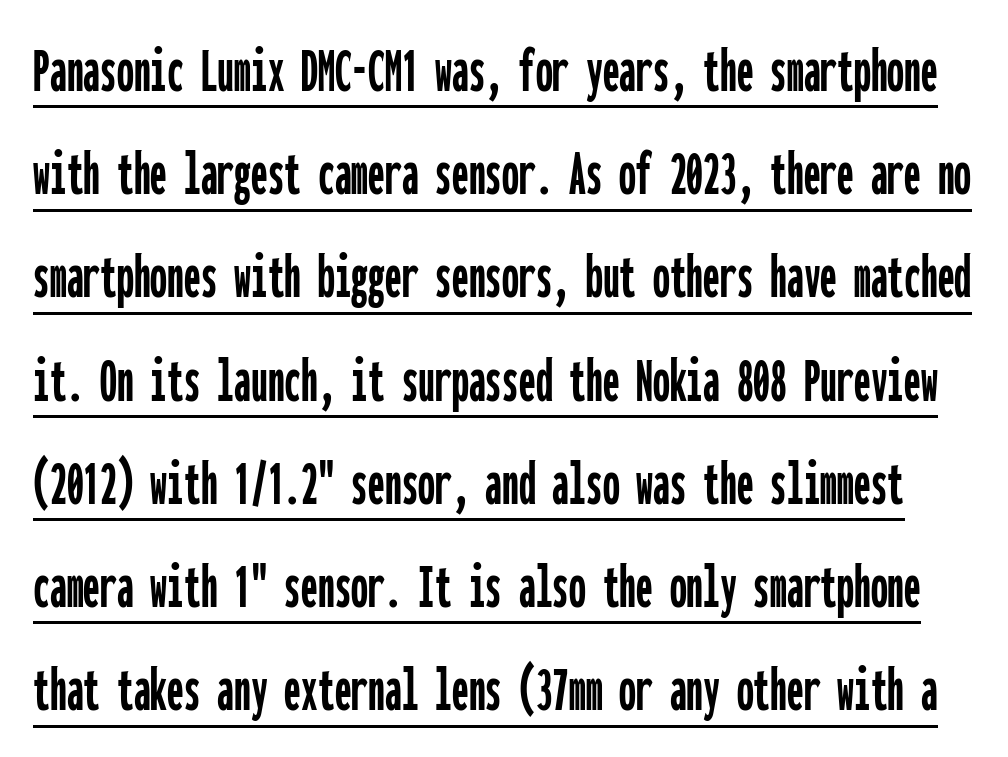
The image shows 67 px condensed sans-serif type, upright, monospaced; set normal line spacing (1.54x), normal letter spacing, underlined; low stroke contrast and a medium x-height.
